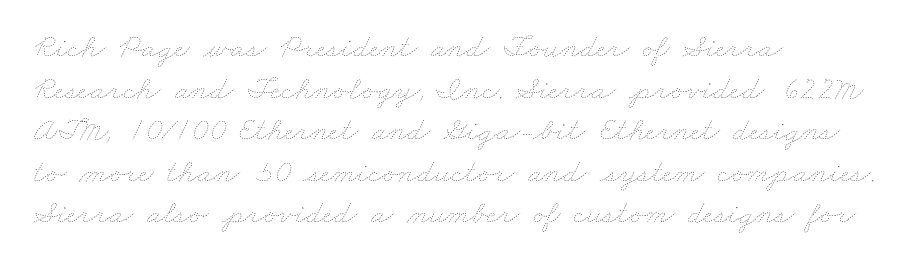
The image shows 33 px thin, wide type; set left-aligned, normal line spacing (1.26x), normal letter spacing, not underlined; low stroke contrast and a small x-height.
